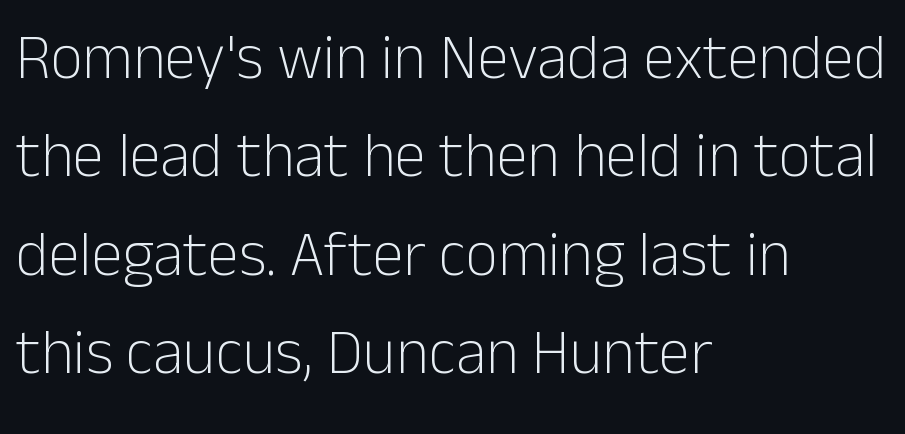
Q: Is the text bold? A: No.
Q: Is the text italic (slanted)? A: No, it is upright.
Q: Is the typeface a serif or a sans-serif typeface? A: Sans-serif.
Q: Is the text underlined? A: No.
Q: How is the paragraph aligned? A: Left-aligned.
Q: Is the spacing between letters normal or unusually wide? A: Normal.
Q: Is the spacing between lines tight, normal or loose? A: Normal.
Q: Width (condensed, normal, or wide)? A: Normal.
Q: Stroke contrast? A: Low.
Q: x-height? A: Medium.
Q: Monospaced? A: No.
